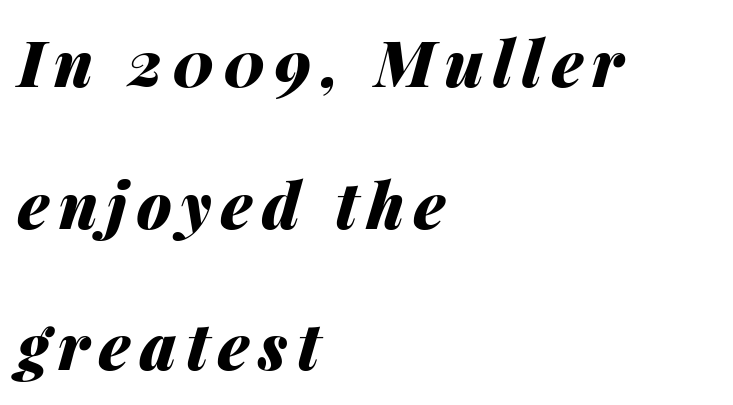
Honestly, there is no underline to notice here at all. Looks like regular typesetting: each glyph gets only the width it needs. Pretty heavy lettering here — definitely bold. Observe the lean: these are italic letterforms. Airy leading.
